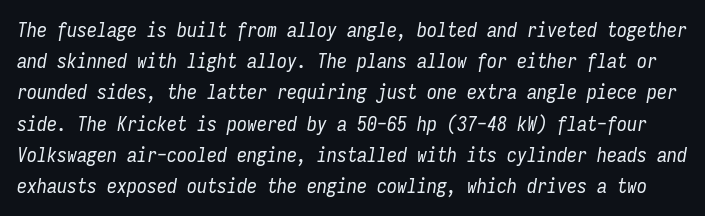
Q: Is the text bold? A: No.
Q: Is the text italic (slanted)? A: Yes, it leans right by about 9 degrees.
Q: Is the text underlined? A: No.
Q: Is the spacing between letters normal or unusually wide? A: Normal.
Q: Is the spacing between lines tight, normal or loose? A: Normal.
